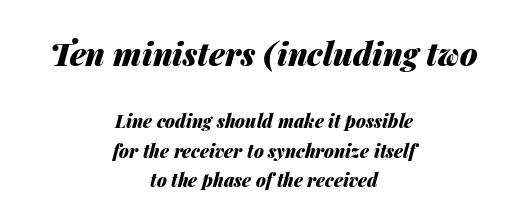
{"italic": "yes", "lean": "right", "slant_degrees": 14, "bold": "yes", "weight": "heavy", "width": "normal", "stroke_contrast": "medium", "x_height": "medium", "monospaced": "no", "underline": "no", "align": "center", "line_spacing": "normal", "line_spacing_ratio": 1.66, "letter_spacing": "normal", "letter_spacing_em": 0.0, "larger_block": "first", "size_ratio": 1.78, "glyph_px": 32}
